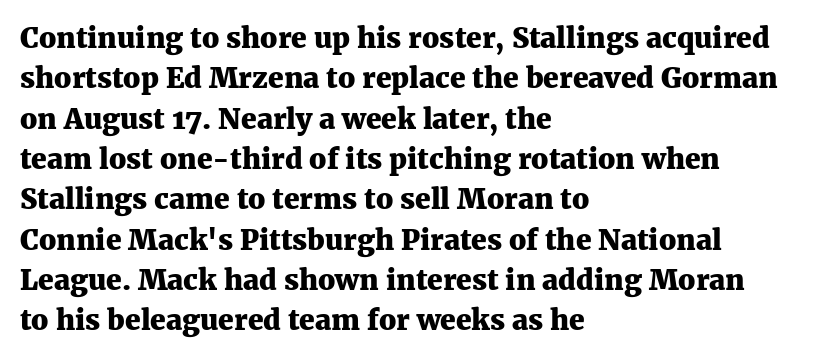
Q: Is the text bold? A: Yes.
Q: Is the text italic (slanted)? A: No, it is upright.
Q: Is the typeface a serif or a sans-serif typeface? A: Serif.
Q: Is the text underlined? A: No.
Q: How is the paragraph aligned? A: Left-aligned.
Q: Is the spacing between letters normal or unusually wide? A: Normal.
Q: Is the spacing between lines tight, normal or loose? A: Normal.
Q: Width (condensed, normal, or wide)? A: Normal.
Q: Stroke contrast? A: Medium.
Q: x-height? A: Medium.
Q: Monospaced? A: No.
